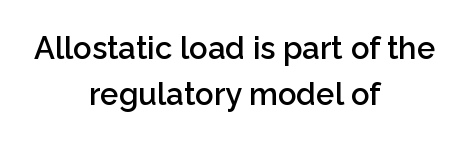
Q: Is the text bold? A: Semi-bold.
Q: Is the text italic (slanted)? A: No, it is upright.
Q: Is the typeface a serif or a sans-serif typeface? A: Sans-serif.
Q: Is the text underlined? A: No.
Q: How is the paragraph aligned? A: Centered.
Q: Is the spacing between letters normal or unusually wide? A: Normal.
Q: Is the spacing between lines tight, normal or loose? A: Normal.
Q: Width (condensed, normal, or wide)? A: Normal.
Q: Stroke contrast? A: Low.
Q: x-height? A: Medium.
Q: Monospaced? A: No.
